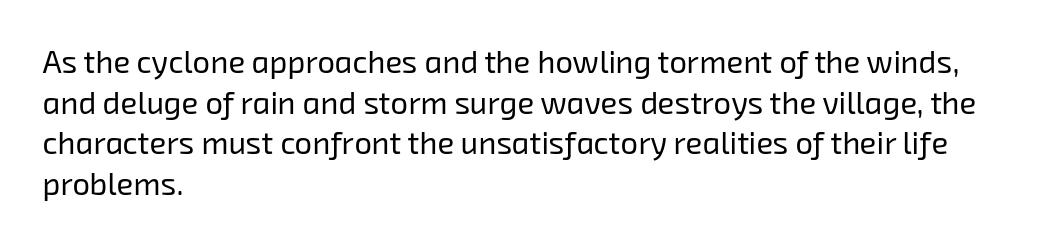
{"serif": "no", "bold": "no", "weight": "regular", "width": "normal", "stroke_contrast": "low", "x_height": "medium", "monospaced": "no", "underline": "no", "align": "left", "line_spacing": "normal", "line_spacing_ratio": 1.31, "letter_spacing": "normal", "letter_spacing_em": 0.0, "glyph_px": 31}
